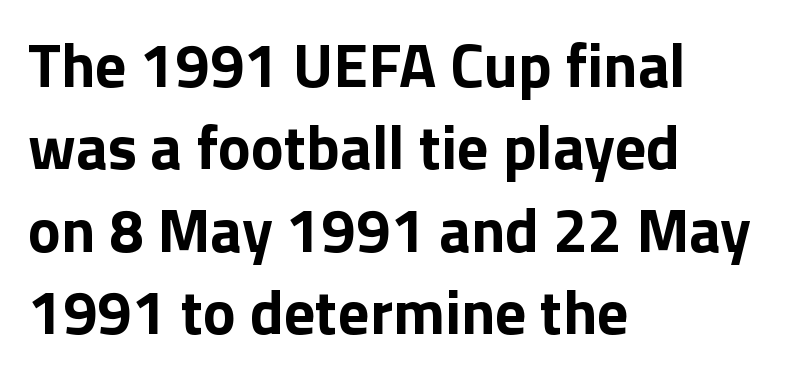
The image shows 62 px bold sans-serif type, upright; set left-aligned, normal line spacing (1.33x), normal letter spacing, not underlined; low stroke contrast and a medium x-height.
